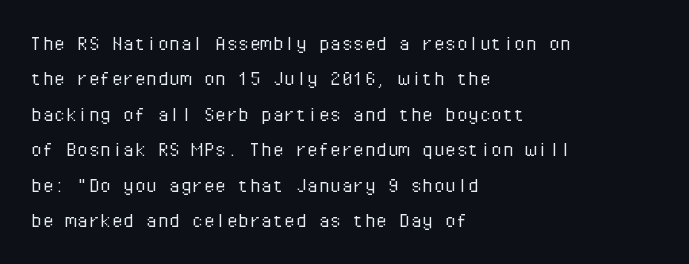
{"italic": "no", "bold": "no", "underline": "no", "align": "left", "line_spacing": "normal", "line_spacing_ratio": 1.54, "letter_spacing": "normal", "letter_spacing_em": 0.0, "glyph_px": 23}
